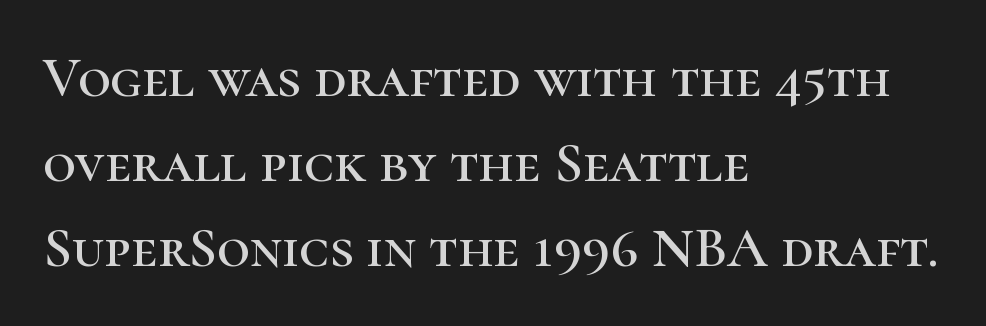
{"serif": "yes", "italic": "no", "width": "normal", "stroke_contrast": "high", "x_height": "medium", "monospaced": "no", "underline": "no", "align": "left", "line_spacing": "normal", "line_spacing_ratio": 1.49, "letter_spacing": "normal", "letter_spacing_em": 0.0, "glyph_px": 57}
